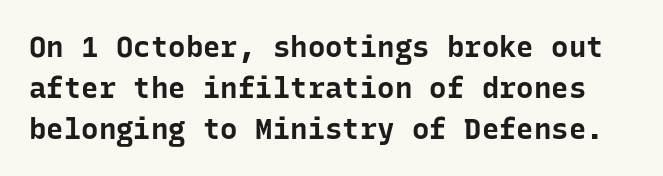
The image shows 29 px bold sans-serif type, upright, monospaced; set normal line spacing (1.41x), normal letter spacing, not underlined; low stroke contrast and a medium x-height.
